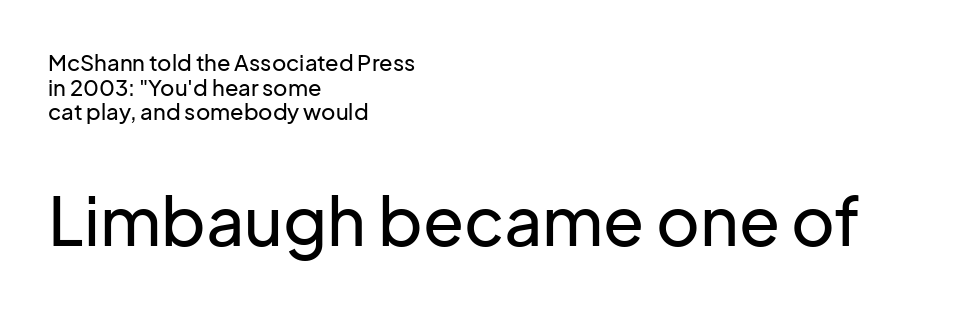
{"serif": "no", "italic": "no", "width": "normal", "stroke_contrast": "low", "x_height": "medium", "monospaced": "no", "underline": "no", "align": "left", "line_spacing": "tight", "line_spacing_ratio": 1.12, "letter_spacing": "normal", "letter_spacing_em": 0.0, "larger_block": "second", "size_ratio": 3.05, "glyph_px": 67}
